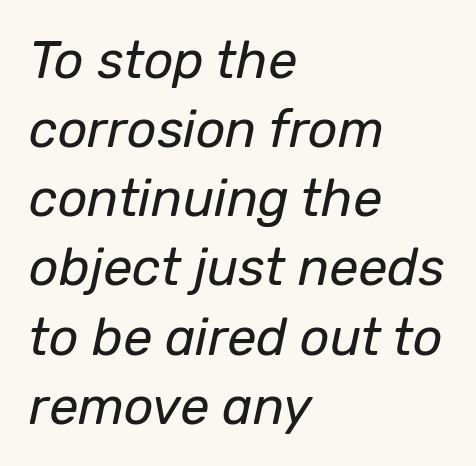
The image shows 52 px regular-weight type, italic (leaning right); set left-aligned, normal line spacing (1.33x), normal letter spacing, not underlined; low stroke contrast and a medium x-height.
